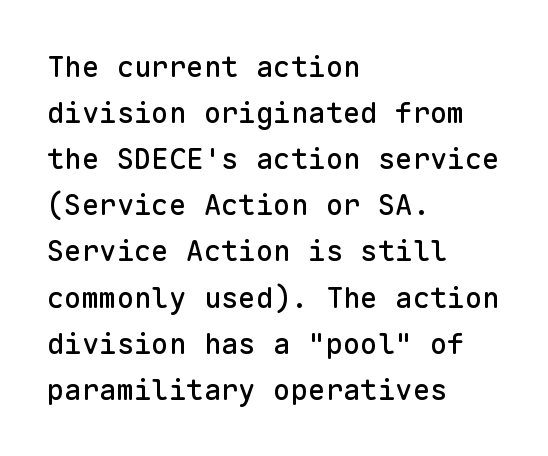
{"serif": "no", "italic": "no", "width": "normal", "stroke_contrast": "low", "x_height": "medium", "monospaced": "yes", "underline": "no", "align": "left", "line_spacing": "normal", "line_spacing_ratio": 1.59, "letter_spacing": "normal", "letter_spacing_em": 0.0, "glyph_px": 29}
